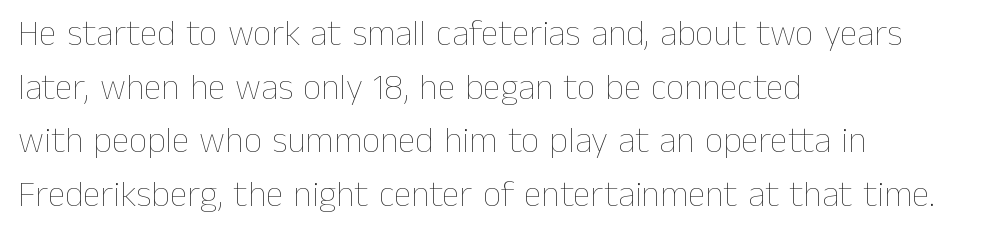
The image shows 36 px thin type, upright; set left-aligned, normal line spacing (1.49x), normal letter spacing, not underlined; low stroke contrast and a medium x-height.
